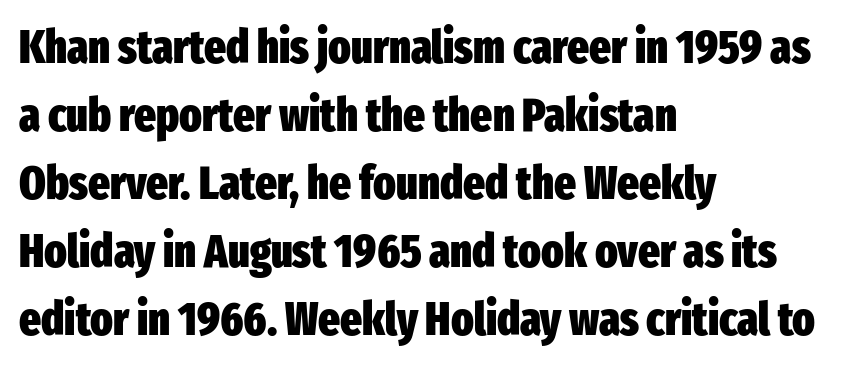
{"serif": "no", "italic": "no", "bold": "yes", "weight": "heavy", "width": "condensed", "stroke_contrast": "low", "x_height": "medium", "monospaced": "no", "underline": "no", "align": "left", "line_spacing": "normal", "line_spacing_ratio": 1.48, "letter_spacing": "normal", "letter_spacing_em": 0.0, "glyph_px": 46}
